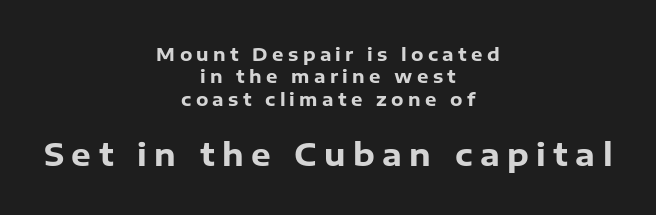
Think of a printed novel: that variable character pitch is what you see here. The letters carry no serifs — their stems end cleanly without finishing strokes. The glyphs have the mass of a bold cut. This sample uses expanded letter spacing, leaving extra air between glyphs. The emphasis by scale lands on block number two, below. One-word summary of the alignment: center.
